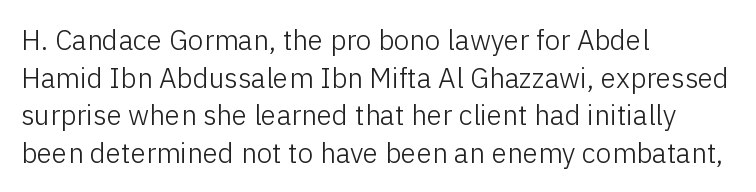
{"serif": "no", "italic": "no", "bold": "no", "weight": "light", "width": "normal", "stroke_contrast": "low", "x_height": "medium", "monospaced": "no", "underline": "no", "align": "left", "line_spacing": "normal", "line_spacing_ratio": 1.34, "letter_spacing": "normal", "letter_spacing_em": 0.0, "glyph_px": 28}
